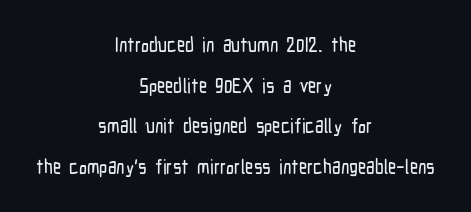
Q: Is the text italic (slanted)? A: No, it is upright.
Q: Is the text underlined? A: No.
Q: How is the paragraph aligned? A: Centered.
Q: Is the spacing between letters normal or unusually wide? A: Normal.
Q: Is the spacing between lines tight, normal or loose? A: Loose.
